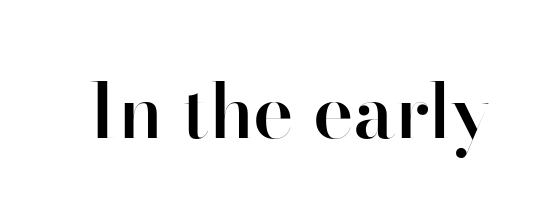
Q: Is the text bold? A: Semi-bold.
Q: Is the text italic (slanted)? A: No, it is upright.
Q: Is the typeface a serif or a sans-serif typeface? A: Sans-serif.
Q: Is the text underlined? A: No.
Q: Is the spacing between letters normal or unusually wide? A: Normal.
Q: Width (condensed, normal, or wide)? A: Normal.
Q: Stroke contrast? A: High.
Q: x-height? A: Small.
Q: Monospaced? A: No.
